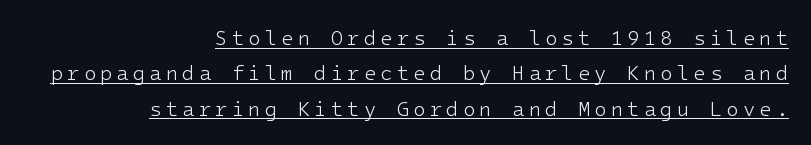
{"italic": "no", "bold": "no", "underline": "yes", "align": "right", "line_spacing_ratio": 1.77, "letter_spacing": "wide", "letter_spacing_em": 0.21, "glyph_px": 20}
